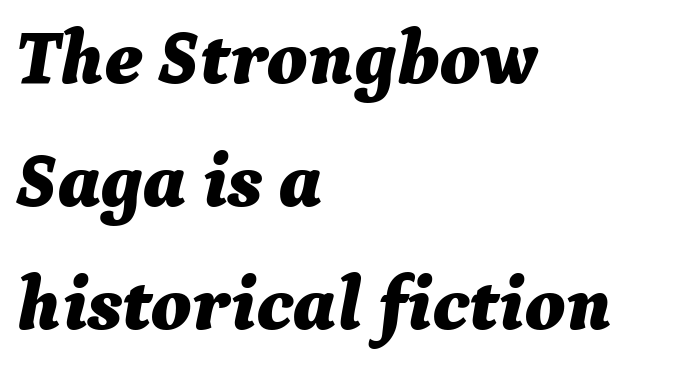
{"italic": "yes", "lean": "right", "slant_degrees": 9, "bold": "yes", "weight": "bold", "width": "normal", "stroke_contrast": "medium", "x_height": "medium", "monospaced": "no", "underline": "no", "align": "left", "line_spacing": "normal", "line_spacing_ratio": 1.6, "letter_spacing": "normal", "letter_spacing_em": 0.0, "glyph_px": 77}
